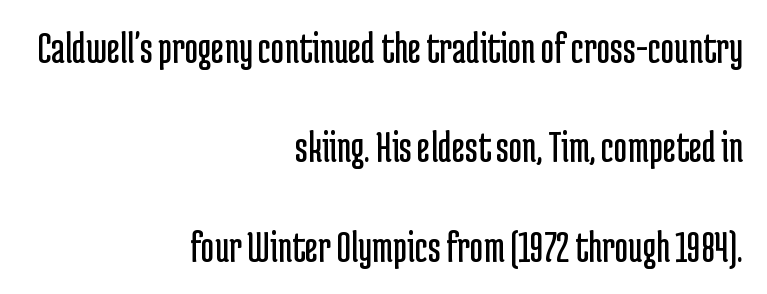
The image shows 46 px regular-weight, condensed sans-serif type, upright; set right-aligned, loose line spacing (2.16x), normal letter spacing, not underlined; low stroke contrast and a medium x-height.
